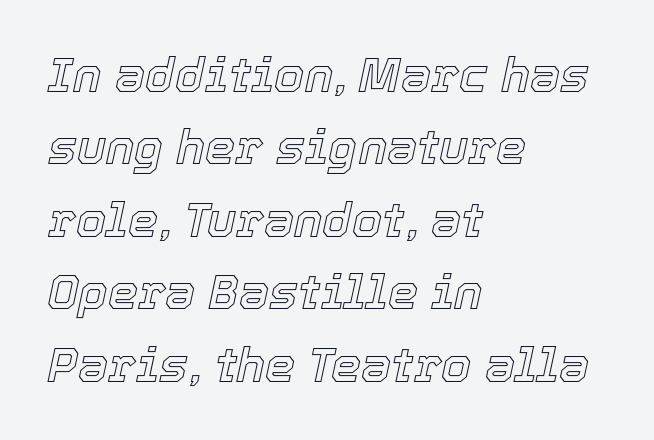
Glance below the letters and you will spot only blank space. Line spacing here is normal. Spacing verdict: proportional, widths tailored to each character. There is no visible air inserted between adjacent glyphs. In terms of posture, this sample is oblique. The lines are quadded left.
